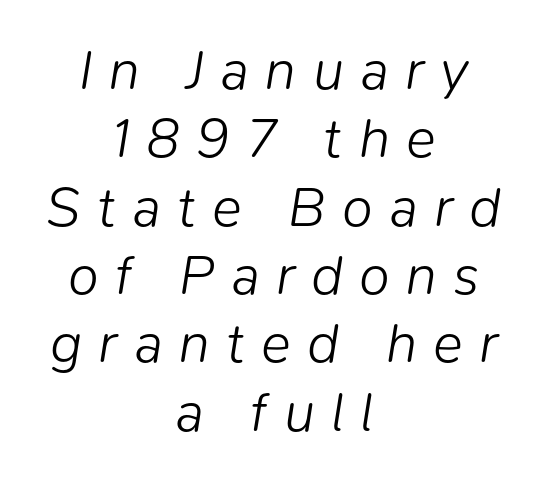
Q: Is the text bold? A: No.
Q: Is the text italic (slanted)? A: Yes, it leans right by about 9 degrees.
Q: Is the text underlined? A: No.
Q: How is the paragraph aligned? A: Centered.
Q: Is the spacing between letters normal or unusually wide? A: Unusually wide.
Q: Width (condensed, normal, or wide)? A: Normal.
Q: Stroke contrast? A: Low.
Q: x-height? A: Medium.
Q: Monospaced? A: No.
